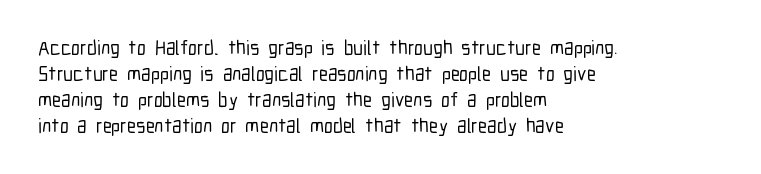
The letterforms sit shoulder to shoulder at normal distance. The lines in this sample share a left origin and differ only in where they stop. Lines of text with bare space underneath. This sample keeps an unexceptional amount of space between lines. Upright lettering throughout.
